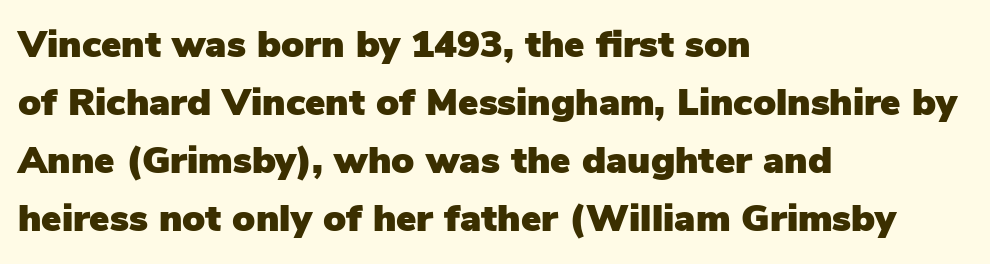
Q: Is the text italic (slanted)? A: No, it is upright.
Q: Is the typeface a serif or a sans-serif typeface? A: Sans-serif.
Q: Is the text underlined? A: No.
Q: How is the paragraph aligned? A: Left-aligned.
Q: Is the spacing between letters normal or unusually wide? A: Normal.
Q: Is the spacing between lines tight, normal or loose? A: Normal.
Q: Width (condensed, normal, or wide)? A: Normal.
Q: Stroke contrast? A: Low.
Q: x-height? A: Medium.
Q: Monospaced? A: No.
